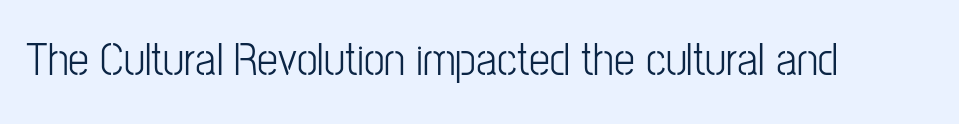
Q: Is the text bold? A: No.
Q: Is the text italic (slanted)? A: No, it is upright.
Q: Is the typeface a serif or a sans-serif typeface? A: Sans-serif.
Q: Is the text underlined? A: No.
Q: Is the spacing between letters normal or unusually wide? A: Normal.
Q: Width (condensed, normal, or wide)? A: Condensed.
Q: Stroke contrast? A: Low.
Q: x-height? A: Medium.
Q: Monospaced? A: No.
